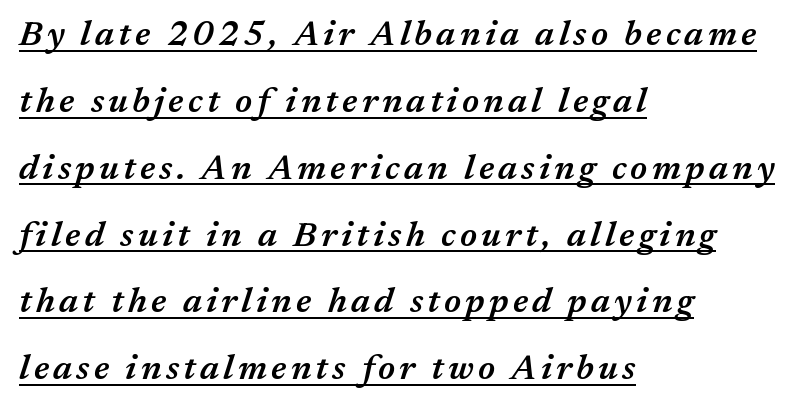
{"italic": "yes", "lean": "right", "slant_degrees": 17, "bold": "semi", "weight": "semibold", "width": "normal", "stroke_contrast": "medium", "x_height": "medium", "monospaced": "no", "underline": "yes", "align": "left", "line_spacing": "loose", "line_spacing_ratio": 1.91, "glyph_px": 35}
